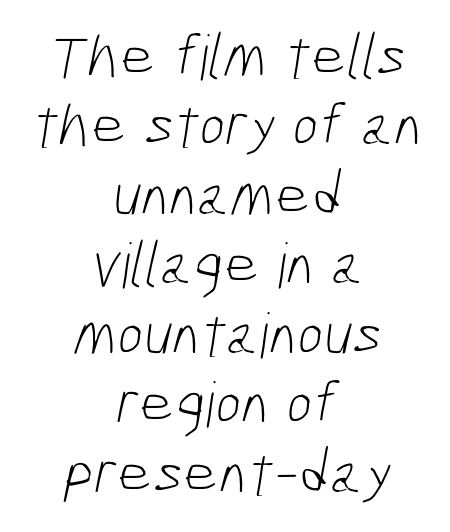
Q: Is the text bold? A: No.
Q: Is the typeface a serif or a sans-serif typeface? A: Sans-serif.
Q: Is the text underlined? A: No.
Q: How is the paragraph aligned? A: Centered.
Q: Is the spacing between letters normal or unusually wide? A: Normal.
Q: Is the spacing between lines tight, normal or loose? A: Tight.
Q: Width (condensed, normal, or wide)? A: Condensed.
Q: Stroke contrast? A: Low.
Q: x-height? A: Medium.
Q: Monospaced? A: No.
